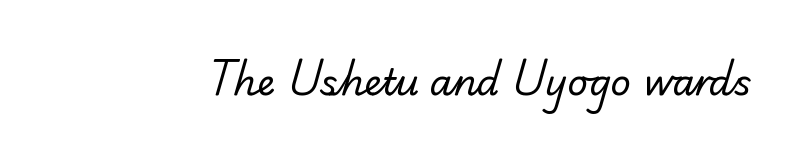
Each letter keeps its own natural width here, so spacing adapts to shape. Inter-character spacing is left at the font's built-in metrics. This rendering employs a face with finishing strokes, i.e., a serif. Each row of text sits above clean, open space.
